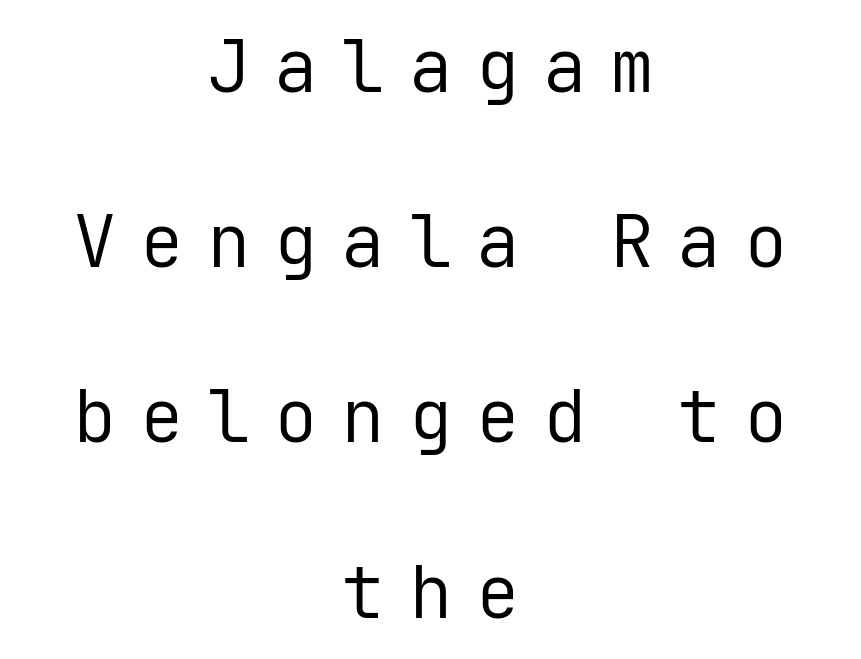
{"serif": "no", "italic": "no", "bold": "no", "weight": "regular", "width": "normal", "stroke_contrast": "low", "x_height": "medium", "monospaced": "yes", "underline": "no", "align": "center", "line_spacing": "loose", "line_spacing_ratio": 2.4, "letter_spacing": "wide", "letter_spacing_em": 0.32, "glyph_px": 73}
